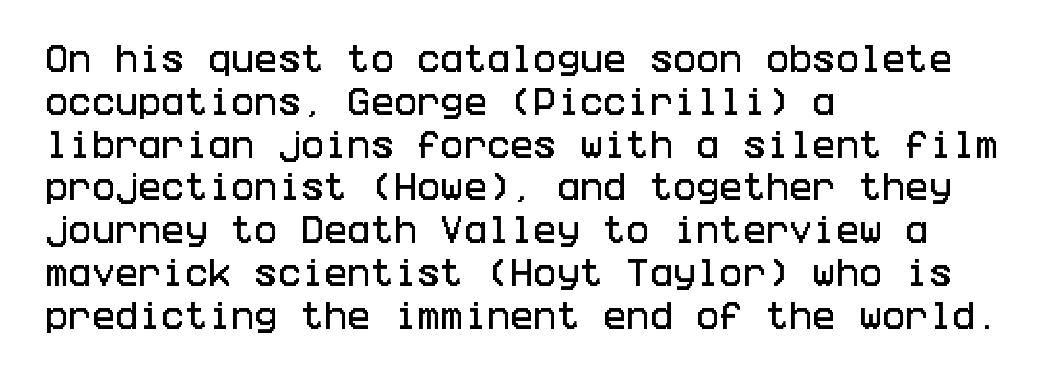
The lettering holds an erect, upright posture throughout. Bare-footed words on every line. Notice how descenders clear the ascenders below comfortably — that's standard leading. The tracking reads as untouched default to a designer's eye. In terms of letterform style, serifs are entirely absent.
